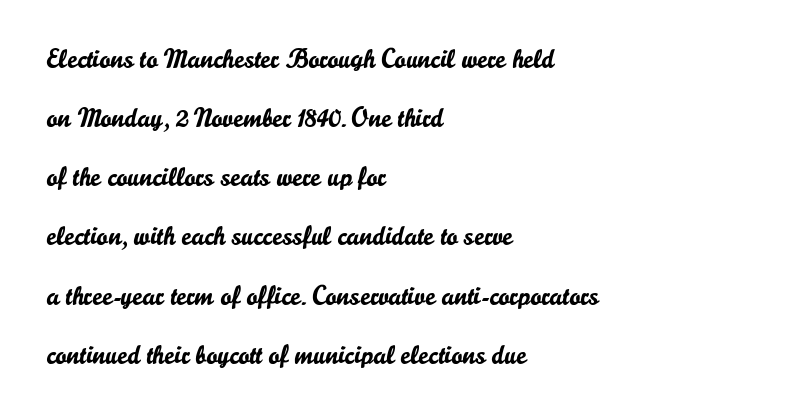
The image shows 27 px text type; set left-aligned, loose line spacing (2.19x), normal letter spacing, not underlined.
